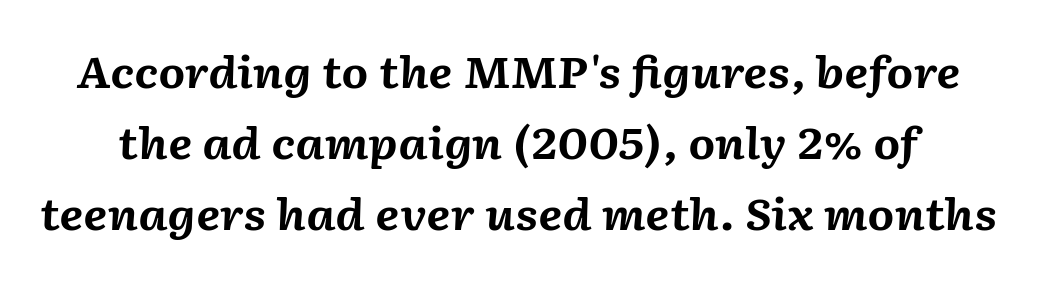
The image shows 43 px bold type, italic (leaning right); set normal line spacing (1.65x), normal letter spacing, not underlined; medium stroke contrast and a medium x-height.
